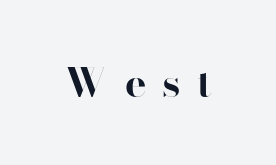
The image shows 40 px bold sans-serif type, upright; set unusually wide letter spacing (+0.41 em), not underlined; high stroke contrast and a small x-height.
